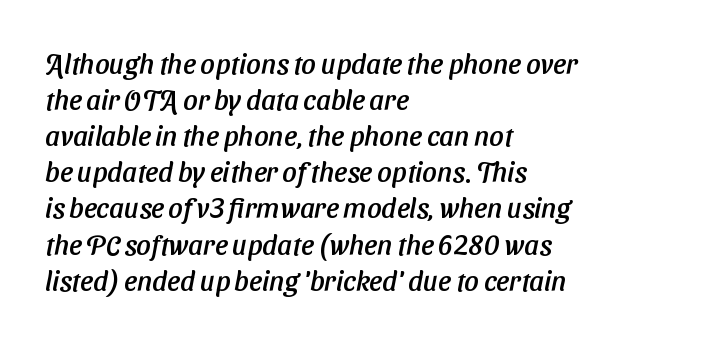
Q: Is the typeface a serif or a sans-serif typeface? A: Sans-serif.
Q: Is the text underlined? A: No.
Q: How is the paragraph aligned? A: Left-aligned.
Q: Is the spacing between letters normal or unusually wide? A: Normal.
Q: Is the spacing between lines tight, normal or loose? A: Normal.
Q: Width (condensed, normal, or wide)? A: Normal.
Q: Stroke contrast? A: Low.
Q: x-height? A: Medium.
Q: Monospaced? A: No.
